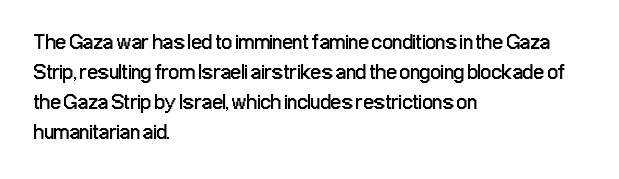
{"italic": "no", "bold": "no", "underline": "no", "align": "left", "line_spacing": "normal", "line_spacing_ratio": 1.43, "letter_spacing": "normal", "letter_spacing_em": 0.0, "glyph_px": 21}
